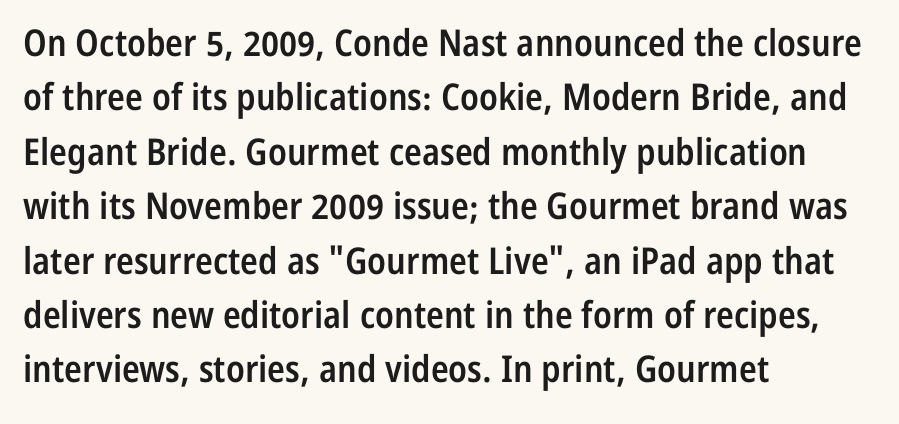
Q: Is the text bold? A: Semi-bold.
Q: Is the text italic (slanted)? A: No, it is upright.
Q: Is the typeface a serif or a sans-serif typeface? A: Sans-serif.
Q: Is the text underlined? A: No.
Q: How is the paragraph aligned? A: Left-aligned.
Q: Is the spacing between letters normal or unusually wide? A: Normal.
Q: Is the spacing between lines tight, normal or loose? A: Normal.
Q: Width (condensed, normal, or wide)? A: Condensed.
Q: Stroke contrast? A: Low.
Q: x-height? A: Medium.
Q: Monospaced? A: No.
